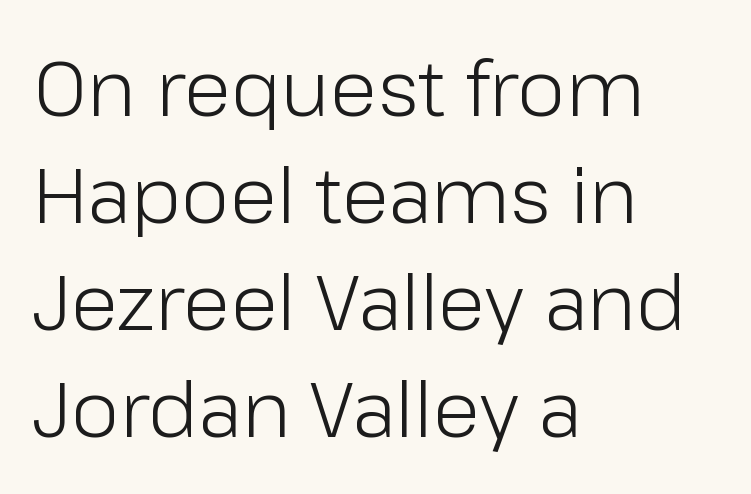
Q: Is the text bold? A: No.
Q: Is the text italic (slanted)? A: No, it is upright.
Q: Is the typeface a serif or a sans-serif typeface? A: Sans-serif.
Q: Is the text underlined? A: No.
Q: How is the paragraph aligned? A: Left-aligned.
Q: Is the spacing between letters normal or unusually wide? A: Normal.
Q: Is the spacing between lines tight, normal or loose? A: Normal.
Q: Width (condensed, normal, or wide)? A: Normal.
Q: Stroke contrast? A: Low.
Q: x-height? A: Medium.
Q: Monospaced? A: No.
